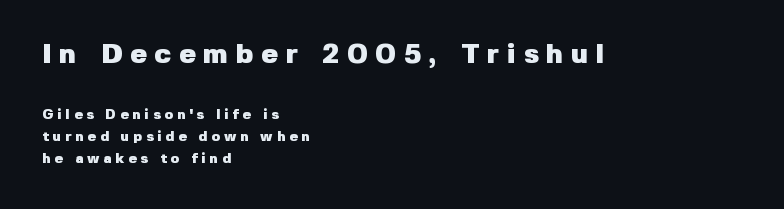
Q: Is the text bold? A: Yes.
Q: Is the text italic (slanted)? A: No, it is upright.
Q: Is the typeface a serif or a sans-serif typeface? A: Sans-serif.
Q: Is the text underlined? A: No.
Q: How is the paragraph aligned? A: Left-aligned.
Q: Is the spacing between letters normal or unusually wide? A: Unusually wide.
Q: Is the spacing between lines tight, normal or loose? A: Normal.
Q: Which block of text is set in a larger size, the first (top) or the second (bottom)? A: The first (top) one.
Q: Width (condensed, normal, or wide)? A: Normal.
Q: Stroke contrast? A: Low.
Q: x-height? A: Medium.
Q: Monospaced? A: No.
